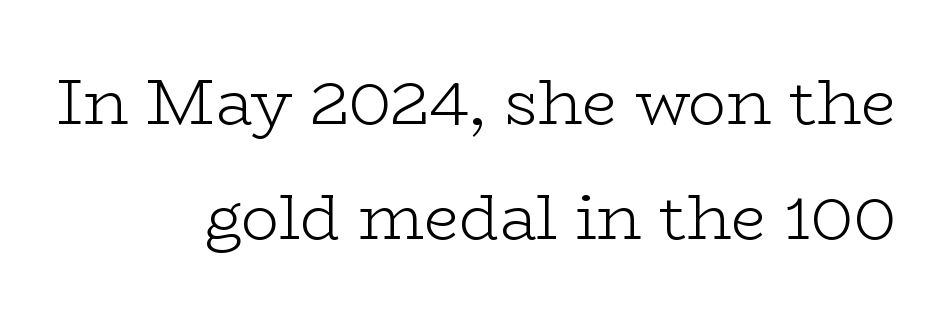
Q: Is the text bold? A: No.
Q: Is the text italic (slanted)? A: No, it is upright.
Q: Is the typeface a serif or a sans-serif typeface? A: Serif.
Q: Is the text underlined? A: No.
Q: How is the paragraph aligned? A: Right-aligned.
Q: Is the spacing between letters normal or unusually wide? A: Normal.
Q: Width (condensed, normal, or wide)? A: Wide.
Q: Stroke contrast? A: Low.
Q: x-height? A: Medium.
Q: Monospaced? A: No.
